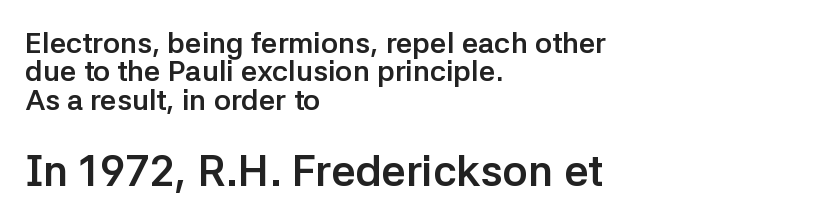
Q: Is the text bold? A: Yes.
Q: Is the text italic (slanted)? A: No, it is upright.
Q: Is the typeface a serif or a sans-serif typeface? A: Sans-serif.
Q: Is the text underlined? A: No.
Q: How is the paragraph aligned? A: Left-aligned.
Q: Is the spacing between letters normal or unusually wide? A: Normal.
Q: Is the spacing between lines tight, normal or loose? A: Tight.
Q: Which block of text is set in a larger size, the first (top) or the second (bottom)? A: The second (bottom) one.
Q: Width (condensed, normal, or wide)? A: Normal.
Q: Stroke contrast? A: Low.
Q: x-height? A: Medium.
Q: Monospaced? A: No.
